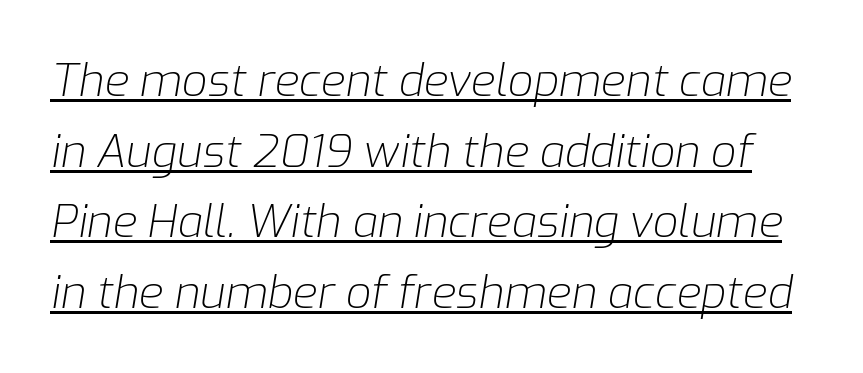
Spacing between characters is what you'd get straight out of the box. The passage shown stacks its lines at a standard gap. A rule runs beneath these lines of type. The passage shown is not bold in any degree. Italic? Definitely — the glyphs are oblique. Spacing verdict: proportional, widths tailored to each character.
